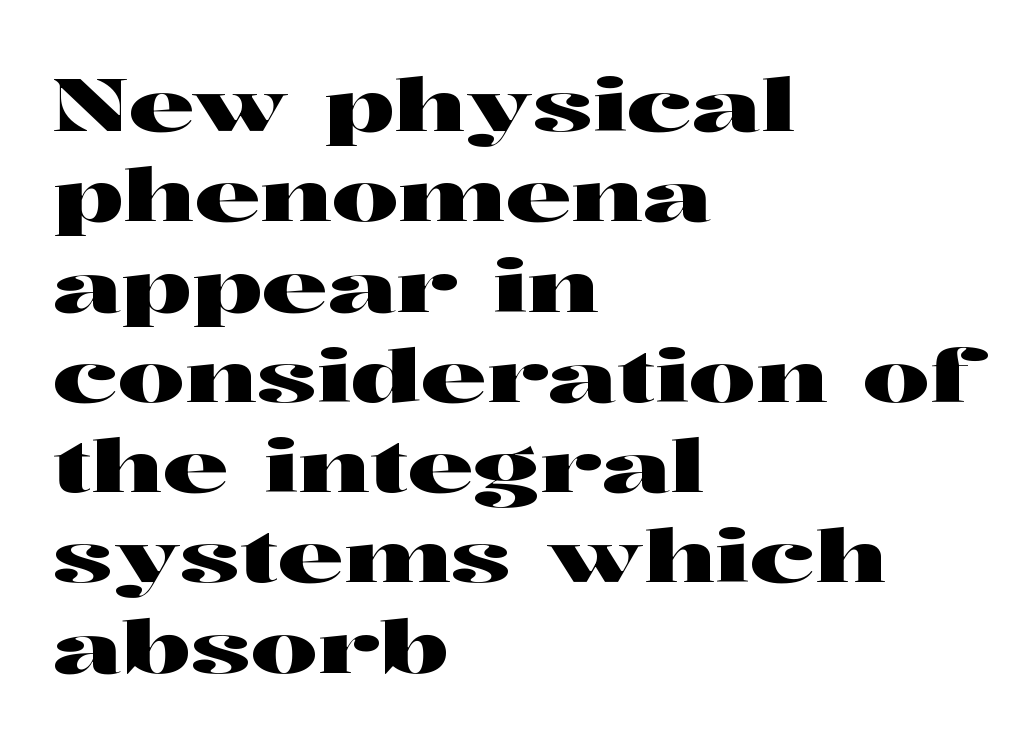
Q: Is the text italic (slanted)? A: No, it is upright.
Q: Is the typeface a serif or a sans-serif typeface? A: Serif.
Q: Is the text underlined? A: No.
Q: How is the paragraph aligned? A: Left-aligned.
Q: Is the spacing between letters normal or unusually wide? A: Normal.
Q: Width (condensed, normal, or wide)? A: Wide.
Q: Stroke contrast? A: High.
Q: x-height? A: Medium.
Q: Monospaced? A: No.
